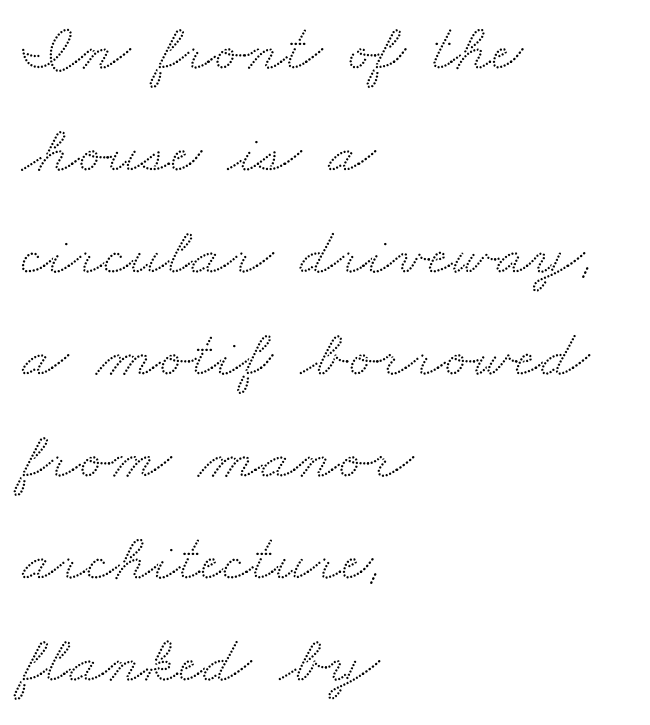
{"serif": "yes", "width": "wide", "stroke_contrast": "medium", "x_height": "small", "monospaced": "no", "underline": "no", "align": "left", "line_spacing": "normal", "line_spacing_ratio": 1.5, "letter_spacing": "normal", "letter_spacing_em": 0.0, "glyph_px": 68}
